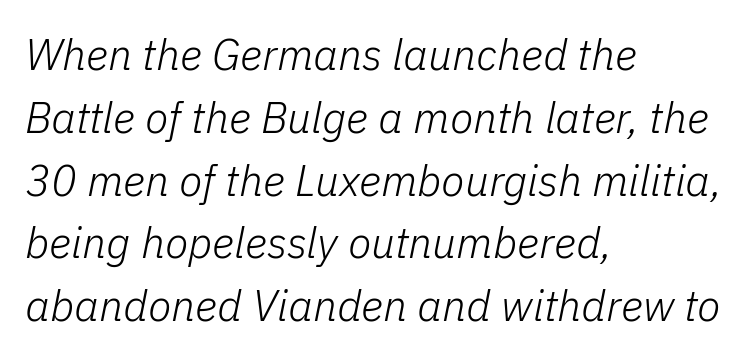
Q: Is the text bold? A: No.
Q: Is the text italic (slanted)? A: Yes, it leans right by about 11 degrees.
Q: Is the text underlined? A: No.
Q: How is the paragraph aligned? A: Left-aligned.
Q: Is the spacing between letters normal or unusually wide? A: Normal.
Q: Is the spacing between lines tight, normal or loose? A: Normal.
Q: Width (condensed, normal, or wide)? A: Normal.
Q: Stroke contrast? A: Low.
Q: x-height? A: Medium.
Q: Monospaced? A: No.
